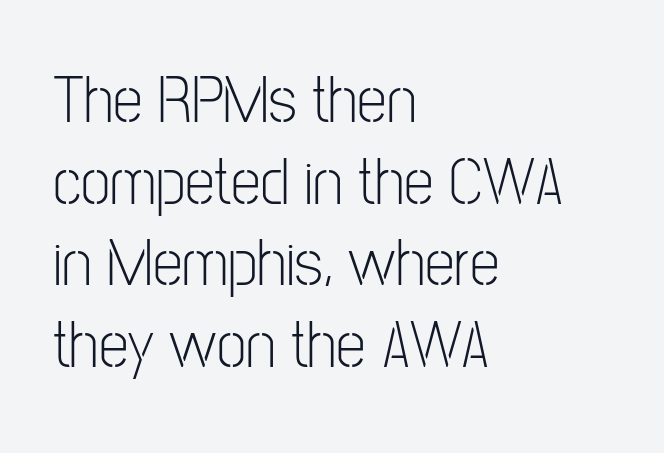
Lines of text with bare space underneath. Typeset ragged right — the left edge is the straight one. Every character sits straight up, as roman type does. A typesetter would call this zero additional tracking.
